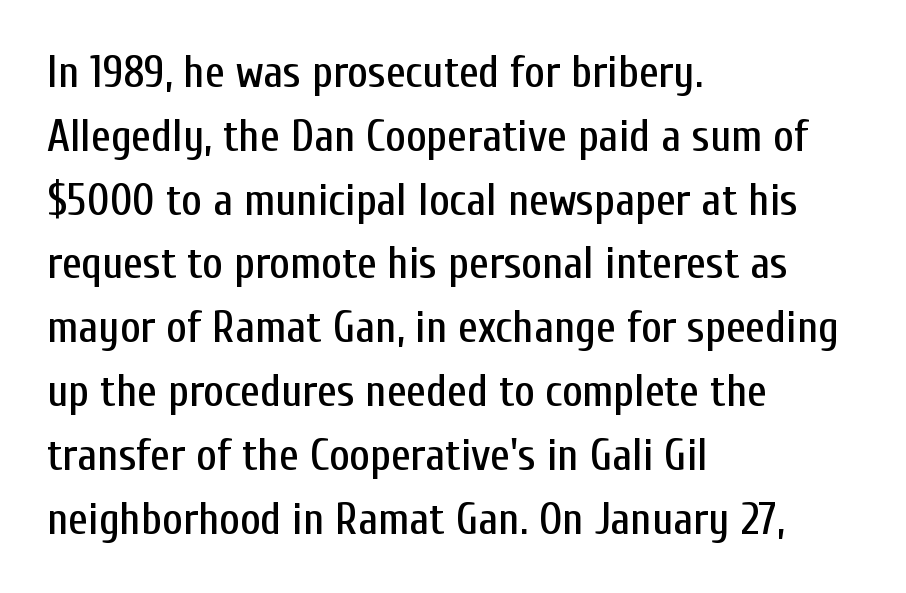
Q: Is the text italic (slanted)? A: No, it is upright.
Q: Is the typeface a serif or a sans-serif typeface? A: Sans-serif.
Q: Is the text underlined? A: No.
Q: How is the paragraph aligned? A: Left-aligned.
Q: Is the spacing between letters normal or unusually wide? A: Normal.
Q: Is the spacing between lines tight, normal or loose? A: Normal.
Q: Width (condensed, normal, or wide)? A: Condensed.
Q: Stroke contrast? A: Low.
Q: x-height? A: Medium.
Q: Monospaced? A: No.
